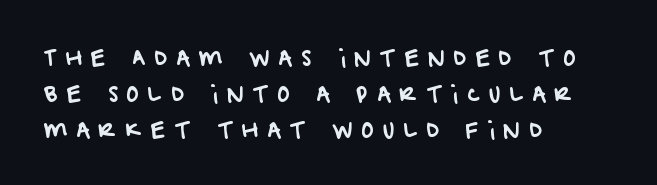
Q: Is the text underlined? A: No.
Q: How is the paragraph aligned? A: Left-aligned.
Q: Is the spacing between letters normal or unusually wide? A: Unusually wide.
